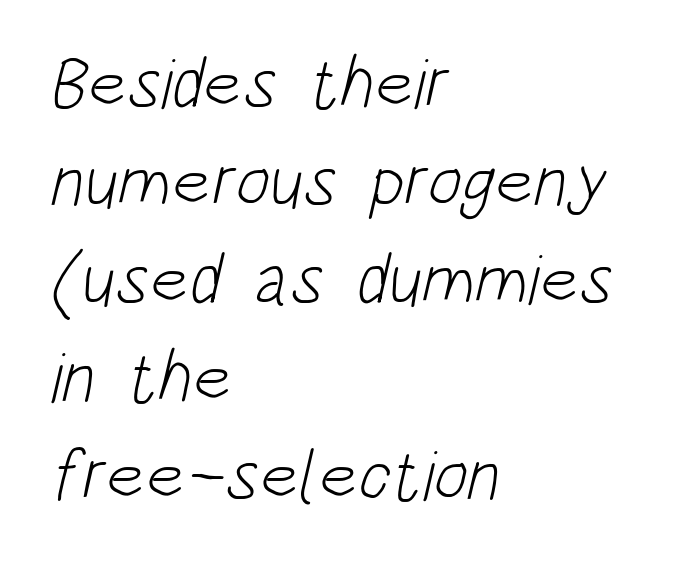
The image shows 72 px light, condensed sans-serif type; set left-aligned, normal line spacing (1.36x), normal letter spacing, not underlined; low stroke contrast and a large x-height.
